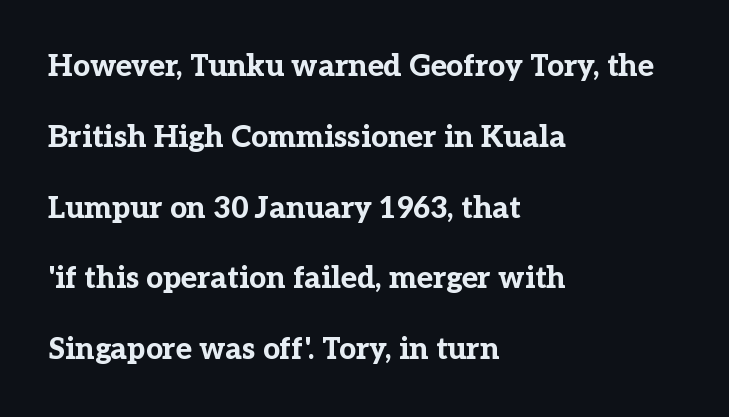
Q: Is the text bold? A: Yes.
Q: Is the text italic (slanted)? A: No, it is upright.
Q: Is the typeface a serif or a sans-serif typeface? A: Serif.
Q: Is the text underlined? A: No.
Q: How is the paragraph aligned? A: Left-aligned.
Q: Is the spacing between letters normal or unusually wide? A: Normal.
Q: Is the spacing between lines tight, normal or loose? A: Loose.
Q: Width (condensed, normal, or wide)? A: Normal.
Q: Stroke contrast? A: Low.
Q: x-height? A: Medium.
Q: Monospaced? A: No.
